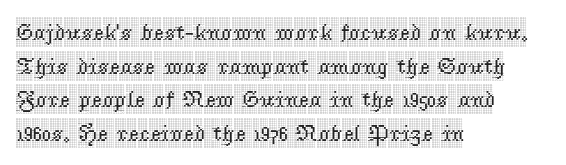
Notice how the passage keeps a crisp vertical edge on the left only. Ascenders rise straight up at ninety degrees. The passage shown is not underscored anywhere. Tracking value appears to be zero — textbook default spacing.
